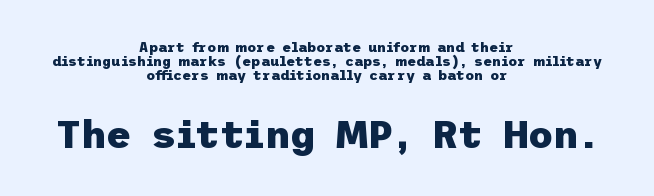
The image shows 39 px heavy sans-serif type, upright; set centered, tight line spacing (0.99x), normal letter spacing, not underlined; the second (bottom) block is 2.79x larger; low stroke contrast and a medium x-height.
